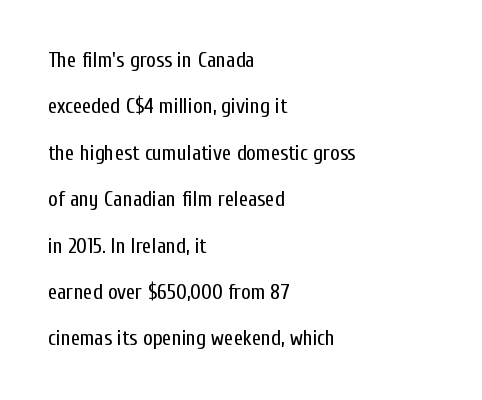
Q: Is the text bold? A: No.
Q: Is the text italic (slanted)? A: No, it is upright.
Q: Is the text underlined? A: No.
Q: How is the paragraph aligned? A: Left-aligned.
Q: Is the spacing between letters normal or unusually wide? A: Normal.
Q: Is the spacing between lines tight, normal or loose? A: Loose.
